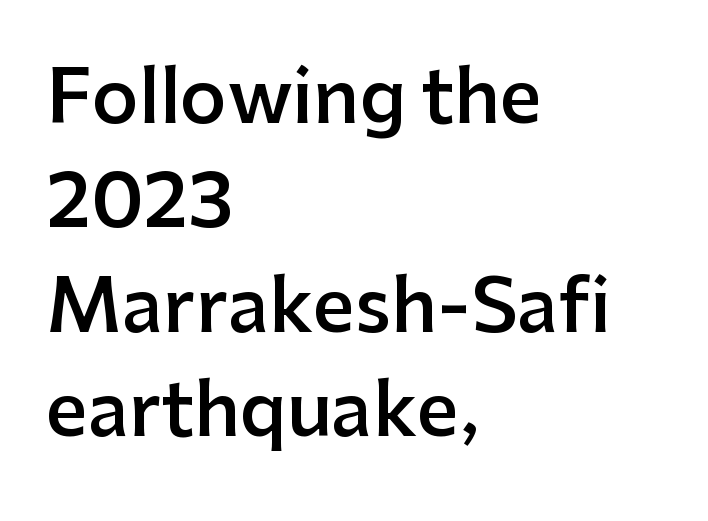
The image shows 73 px semibold sans-serif type, upright; set left-aligned, normal line spacing (1.43x), normal letter spacing, not underlined; low stroke contrast and a medium x-height.
